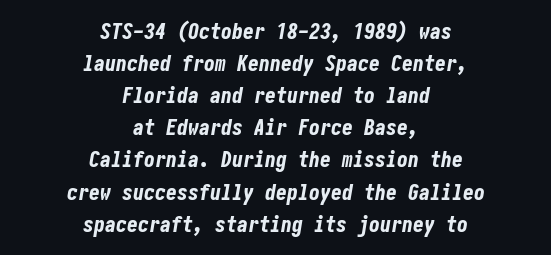
The image shows 22 px bold type, italic (leaning right); set centered, normal line spacing (1.46x), normal letter spacing, not underlined.
